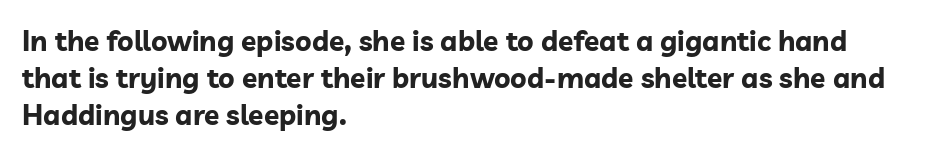
{"serif": "no", "italic": "no", "bold": "yes", "weight": "bold", "width": "normal", "stroke_contrast": "low", "x_height": "medium", "monospaced": "no", "underline": "no", "align": "left", "line_spacing": "normal", "line_spacing_ratio": 1.33, "letter_spacing": "normal", "letter_spacing_em": 0.0, "glyph_px": 28}
